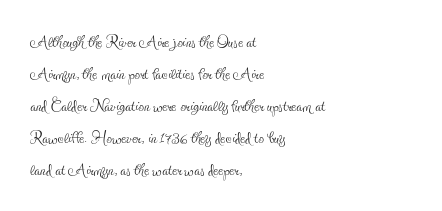
Check the space under the baseline: it is left empty. These lines are set flush left with a ragged right edge. Weight: not bold — regular or lighter.
